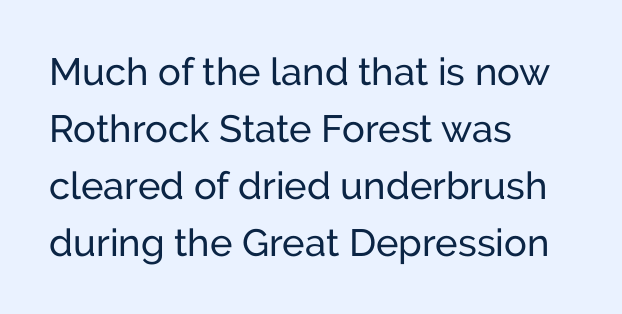
{"serif": "no", "italic": "no", "bold": "no", "weight": "regular", "width": "normal", "stroke_contrast": "low", "x_height": "medium", "monospaced": "no", "underline": "no", "align": "left", "line_spacing": "normal", "line_spacing_ratio": 1.5, "letter_spacing": "normal", "letter_spacing_em": 0.0, "glyph_px": 38}
